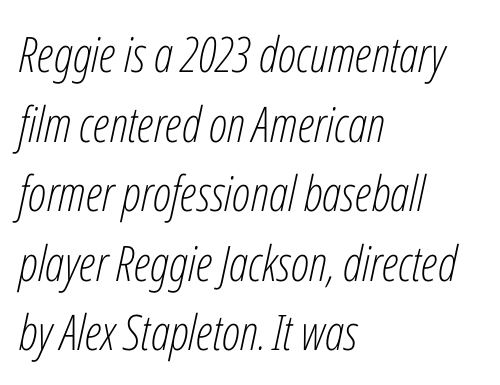
This sample has the flowing, uneven cadence of proportional lettering. The zone under the glyphs is completely vacant. The face used here has a pronounced slope to its letters. Normally led — the rows are evenly, conventionally spaced. Stroke mass is kept to a normal reading level or below.
